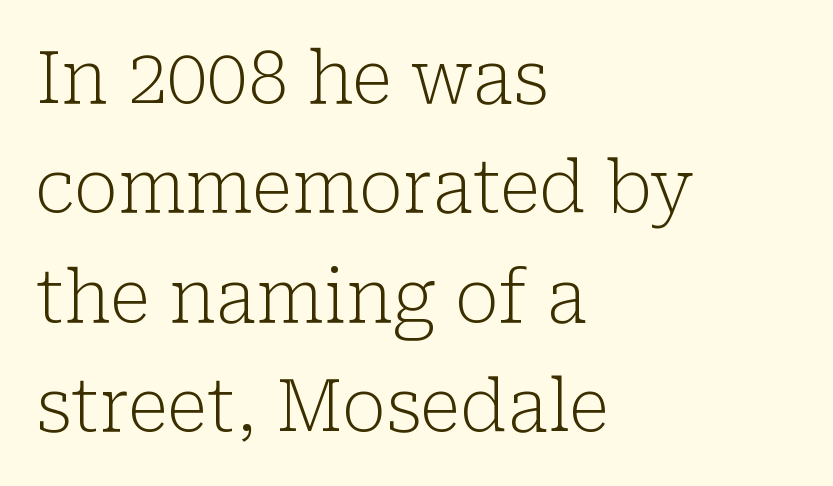
The letters advance in unequal steps, a hallmark of proportional type. Posture: straight, roman, zero tilt. This is not heavy type; no bold has been used. Tracking here is standard; glyphs follow each other at the usual distance. Whoever set this chose a conventional vertical rhythm. Each row of text sits above clean, open space.
